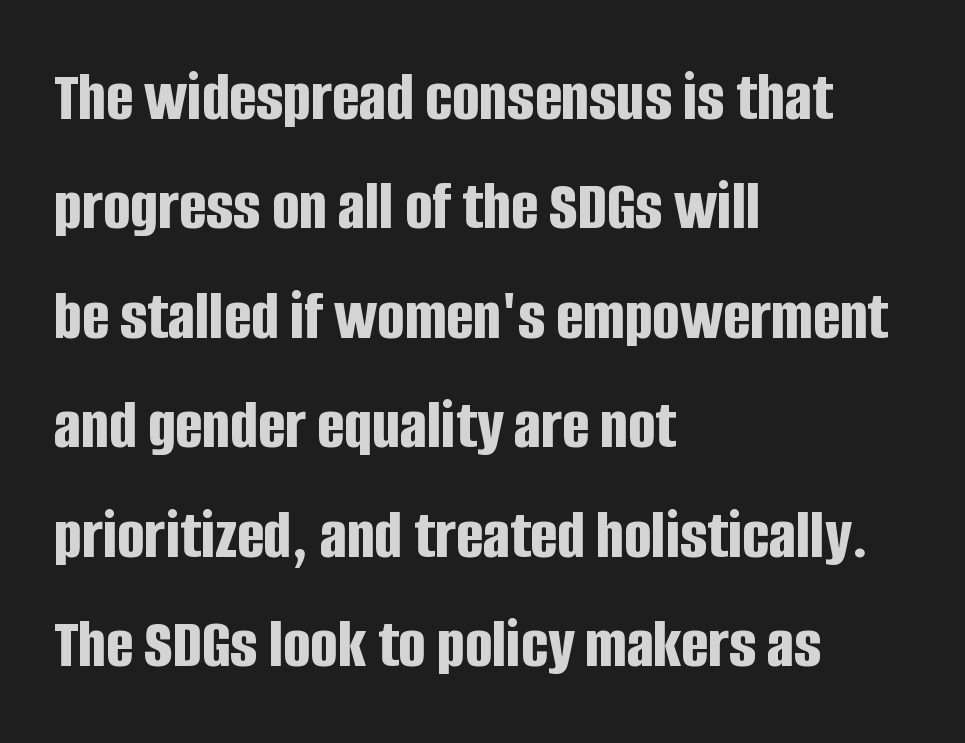
Is this a fixed-width face? No — the glyphs have proportional, varying widths. Emphasis by weight is at full strength: bold. These lines were composed using upright roman letters. Lines of text with bare space underneath. Baseline-to-baseline distance is the conventional proportion of letter height. The text block is weighted toward the left margin, trailing off unevenly rightward.
